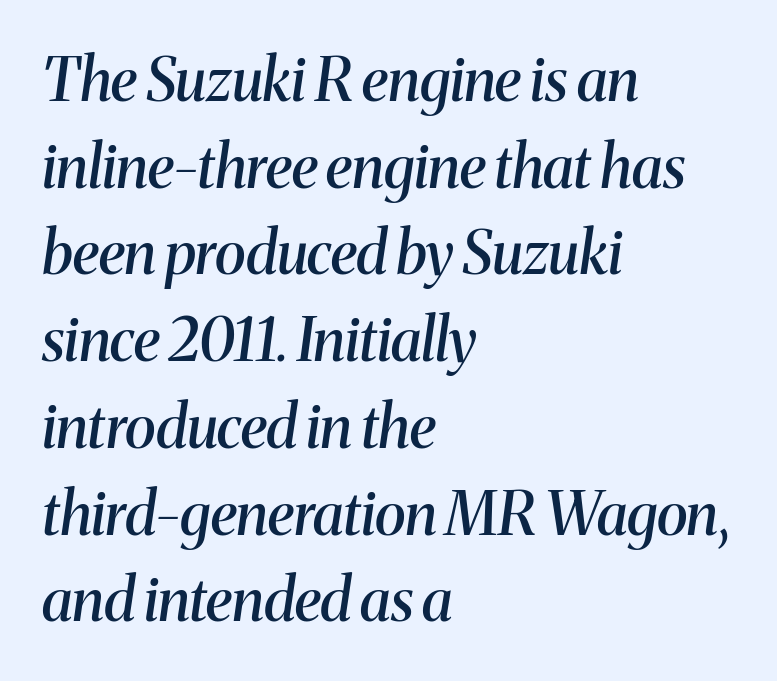
{"serif": "yes", "italic": "yes", "lean": "right", "slant_degrees": 8, "bold": "semi", "weight": "semibold", "width": "normal", "stroke_contrast": "medium", "x_height": "medium", "monospaced": "no", "underline": "no", "align": "left", "line_spacing": "normal", "line_spacing_ratio": 1.47, "letter_spacing": "normal", "letter_spacing_em": 0.0, "glyph_px": 59}
